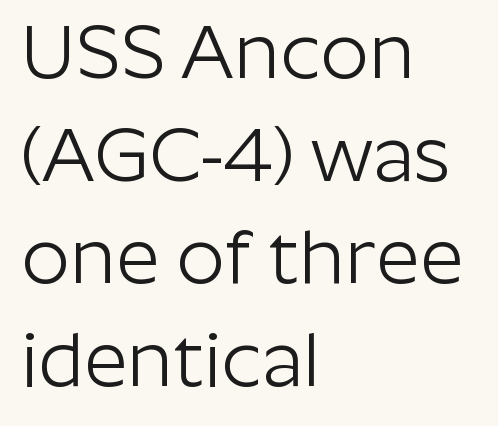
Unbolded letterforms with no extra heft. No feet cap the strokes, marking this as sans-serif type. Left-aligned paragraph, ragged on the right. Note the varied advance widths — an 'i' is clearly narrower than an 'm'. Vertically, the passage feels balanced, rows spaced as you'd expect.
